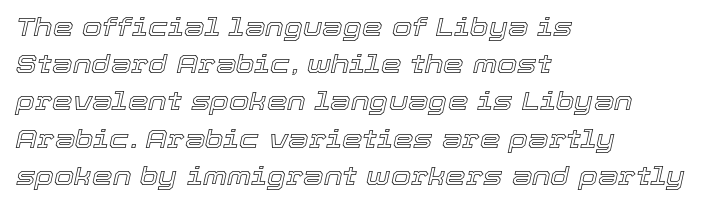
{"italic": "yes", "lean": "right", "slant_degrees": 12, "underline": "no", "align": "left", "line_spacing": "normal", "line_spacing_ratio": 1.43, "letter_spacing": "normal", "letter_spacing_em": 0.0, "glyph_px": 26}
